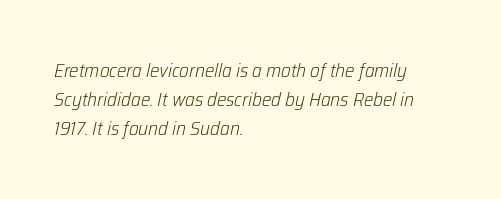
{"italic": "yes", "lean": "right", "slant_degrees": 12, "bold": "no", "underline": "no", "align": "left", "line_spacing": "normal", "line_spacing_ratio": 1.46, "letter_spacing": "normal", "letter_spacing_em": 0.0, "glyph_px": 20}
